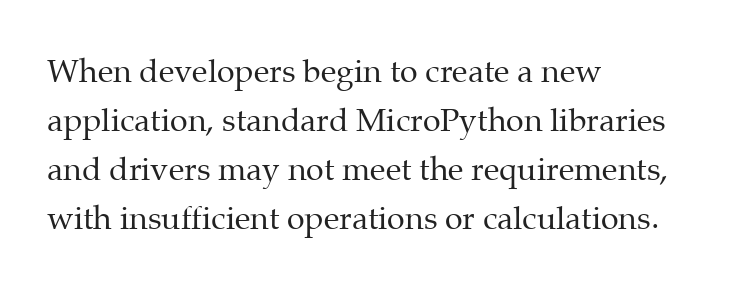
The lines are quadded left. Compared with typical paragraphs, the rows here are spaced about the same. A roman cut, with each character standing at attention. The letterforms sit shoulder to shoulder at normal distance.
